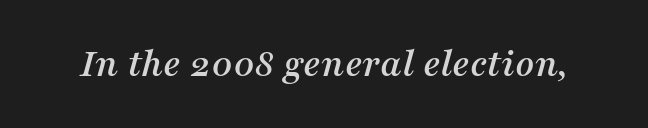
{"serif": "yes", "italic": "yes", "lean": "right", "slant_degrees": 16, "width": "normal", "stroke_contrast": "medium", "x_height": "medium", "monospaced": "no", "underline": "no", "letter_spacing": "normal", "letter_spacing_em": 0.0, "glyph_px": 41}
